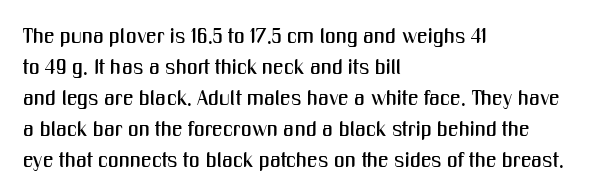
Q: Is the text italic (slanted)? A: No, it is upright.
Q: Is the text underlined? A: No.
Q: How is the paragraph aligned? A: Left-aligned.
Q: Is the spacing between letters normal or unusually wide? A: Normal.
Q: Is the spacing between lines tight, normal or loose? A: Normal.
